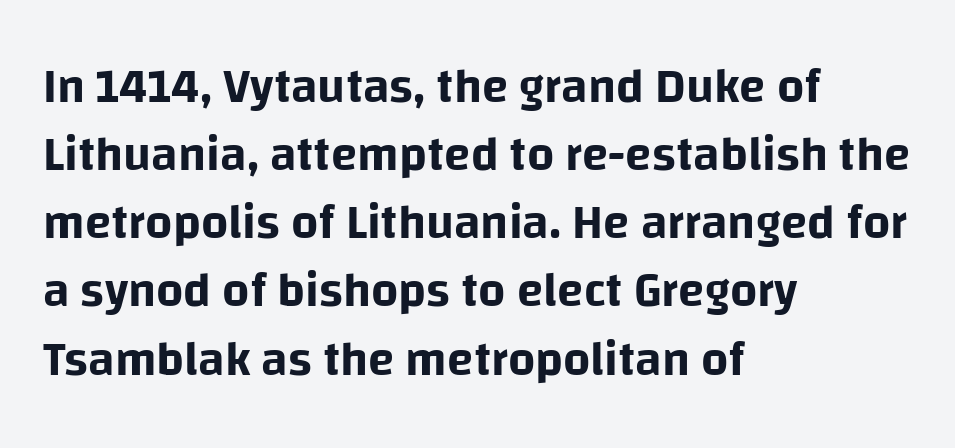
{"serif": "no", "italic": "no", "width": "normal", "stroke_contrast": "low", "x_height": "large", "monospaced": "no", "underline": "no", "align": "left", "line_spacing": "normal", "line_spacing_ratio": 1.42, "letter_spacing": "normal", "letter_spacing_em": 0.0, "glyph_px": 48}
